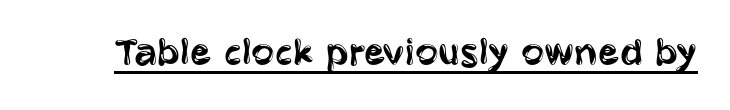
Letter spacing: default. Is there an underline? Yes — a line sits under the letters. Typographically, this falls in the sans-serif category. A typesetter would call this proportional, since set widths differ per character. Bold? No — there's no thickening of the strokes. Ascenders rise straight up at ninety degrees.
